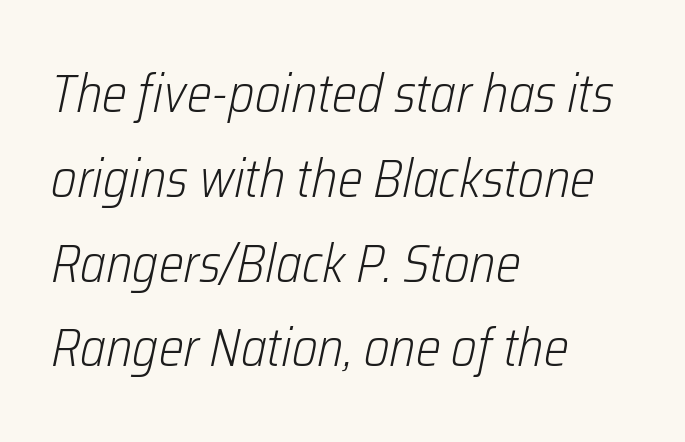
The image shows 53 px light, condensed type, italic (leaning right); set left-aligned, normal line spacing (1.6x), normal letter spacing, not underlined; low stroke contrast and a medium x-height.
